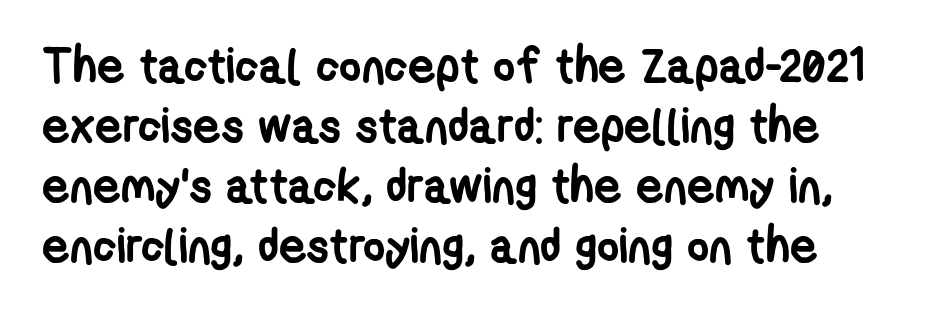
{"serif": "no", "bold": "yes", "weight": "semibold", "width": "condensed", "stroke_contrast": "low", "x_height": "medium", "monospaced": "no", "underline": "no", "align": "left", "line_spacing": "normal", "line_spacing_ratio": 1.25, "letter_spacing": "normal", "letter_spacing_em": 0.0, "glyph_px": 48}
